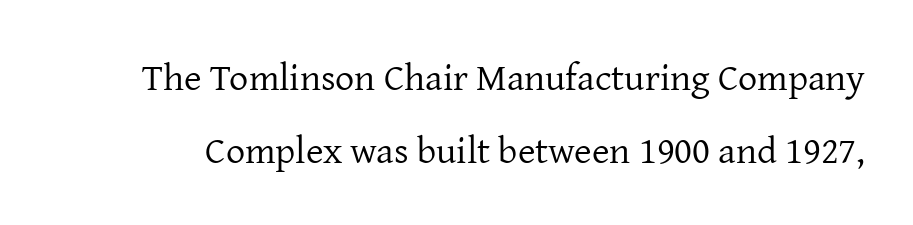
Q: Is the text bold? A: No.
Q: Is the text italic (slanted)? A: No, it is upright.
Q: Is the typeface a serif or a sans-serif typeface? A: Serif.
Q: Is the text underlined? A: No.
Q: Is the spacing between letters normal or unusually wide? A: Normal.
Q: Is the spacing between lines tight, normal or loose? A: Loose.
Q: Width (condensed, normal, or wide)? A: Normal.
Q: Stroke contrast? A: Low.
Q: x-height? A: Medium.
Q: Monospaced? A: No.
